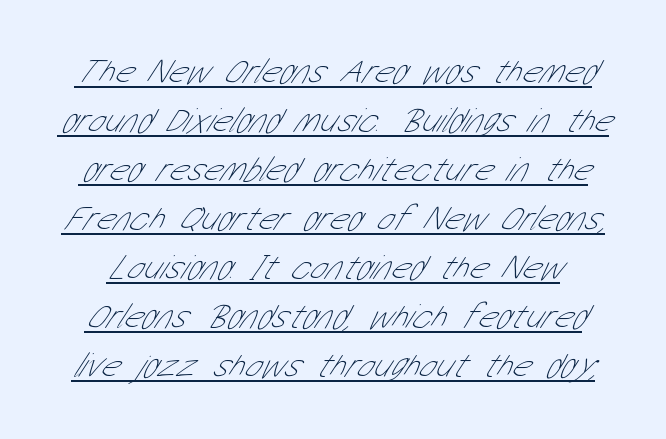
The image shows 35 px thin, condensed sans-serif type; set normal line spacing (1.4x), normal letter spacing, underlined; low stroke contrast and a medium x-height.
